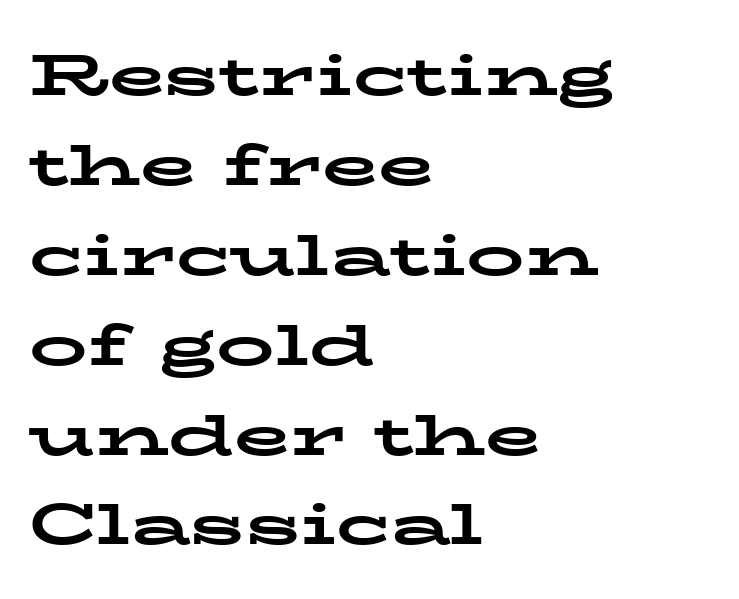
Q: Is the text bold? A: Yes.
Q: Is the text italic (slanted)? A: No, it is upright.
Q: Is the typeface a serif or a sans-serif typeface? A: Serif.
Q: Is the text underlined? A: No.
Q: How is the paragraph aligned? A: Left-aligned.
Q: Is the spacing between letters normal or unusually wide? A: Normal.
Q: Is the spacing between lines tight, normal or loose? A: Normal.
Q: Width (condensed, normal, or wide)? A: Wide.
Q: Stroke contrast? A: Low.
Q: x-height? A: Medium.
Q: Monospaced? A: No.
